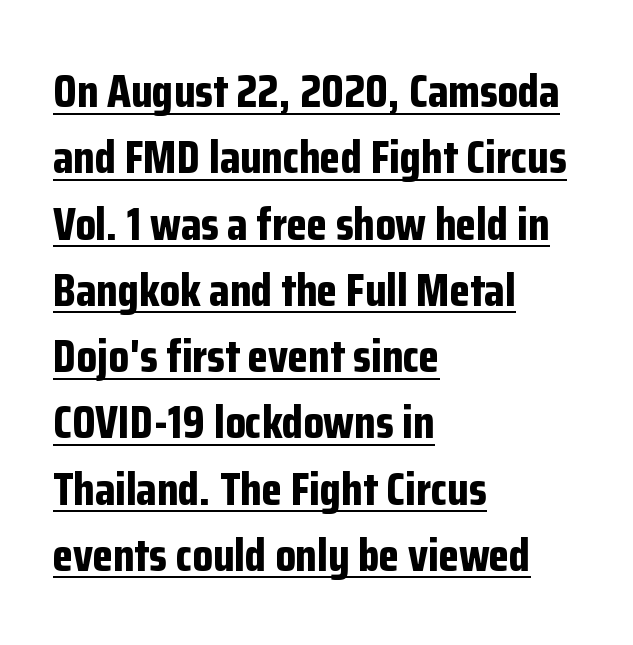
The image shows 47 px bold, condensed sans-serif type, upright; set left-aligned, normal line spacing (1.41x), normal letter spacing, underlined; low stroke contrast and a medium x-height.
